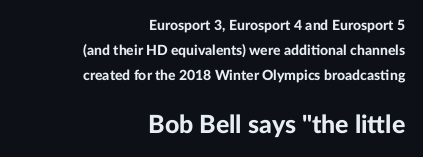
{"italic": "no", "bold": "yes", "underline": "no", "align": "right", "line_spacing_ratio": 1.77, "letter_spacing": "normal", "letter_spacing_em": 0.0, "larger_block": "second", "size_ratio": 1.79, "glyph_px": 25}
